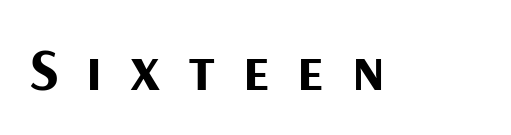
Q: Is the text bold? A: Yes.
Q: Is the text italic (slanted)? A: No, it is upright.
Q: Is the typeface a serif or a sans-serif typeface? A: Sans-serif.
Q: Is the text underlined? A: No.
Q: Is the spacing between letters normal or unusually wide? A: Unusually wide.
Q: Width (condensed, normal, or wide)? A: Normal.
Q: Stroke contrast? A: Medium.
Q: x-height? A: Medium.
Q: Monospaced? A: No.
